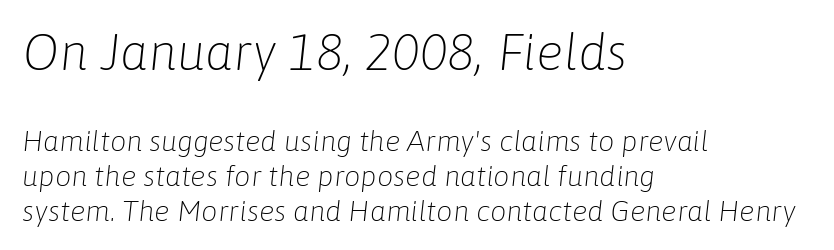
Q: Is the text bold? A: No.
Q: Is the text italic (slanted)? A: Yes, it leans right by about 6 degrees.
Q: Is the text underlined? A: No.
Q: How is the paragraph aligned? A: Left-aligned.
Q: Is the spacing between letters normal or unusually wide? A: Normal.
Q: Which block of text is set in a larger size, the first (top) or the second (bottom)? A: The first (top) one.
Q: Width (condensed, normal, or wide)? A: Normal.
Q: Stroke contrast? A: Low.
Q: x-height? A: Medium.
Q: Monospaced? A: No.
